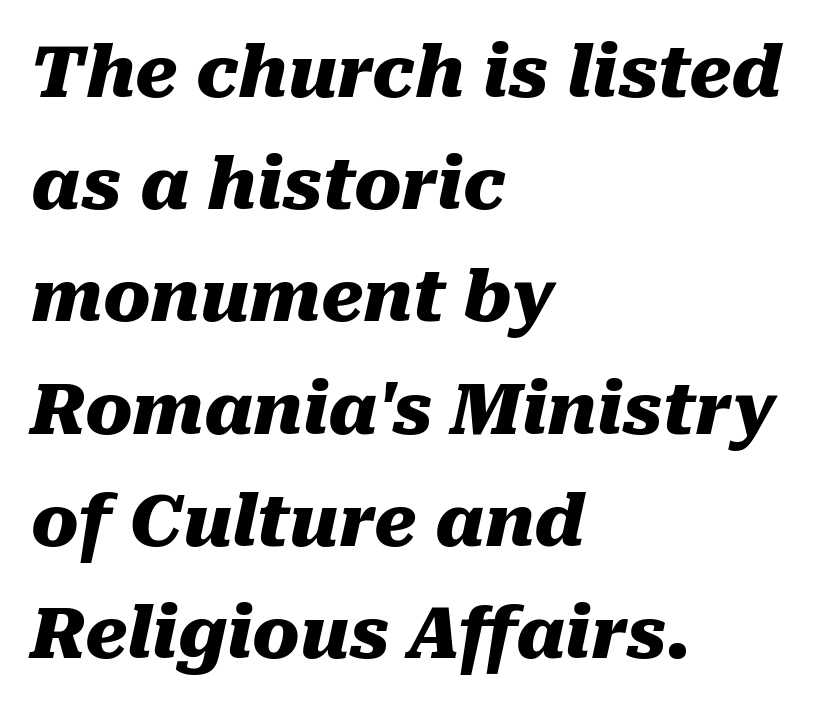
{"italic": "yes", "lean": "right", "slant_degrees": 10, "bold": "yes", "weight": "heavy", "width": "normal", "stroke_contrast": "medium", "x_height": "medium", "monospaced": "no", "underline": "no", "align": "left", "line_spacing": "normal", "line_spacing_ratio": 1.58, "letter_spacing": "normal", "letter_spacing_em": 0.0, "glyph_px": 71}
